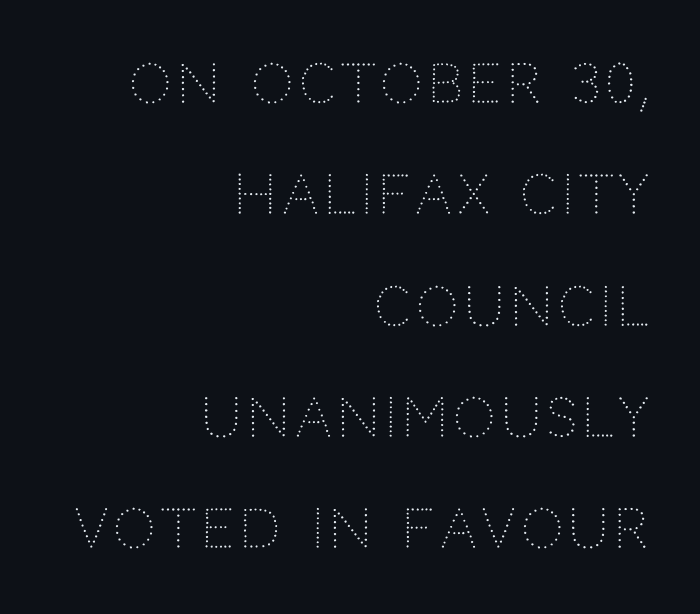
The image shows 53 px light sans-serif type, upright; set right-aligned, loose line spacing (2.1x), not underlined; low stroke contrast and a large x-height.
